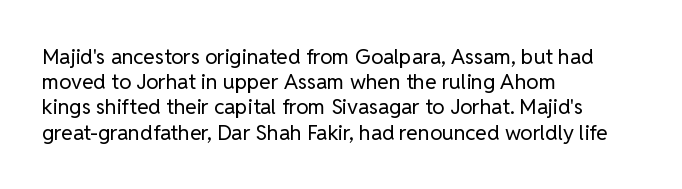
The letterforms sit shoulder to shoulder at normal distance. Typeset ragged right — the left edge is the straight one. The lettering holds an erect, upright posture throughout. Vertical stems look standard width or narrower in stroke. Beneath every word, the page is bare.
